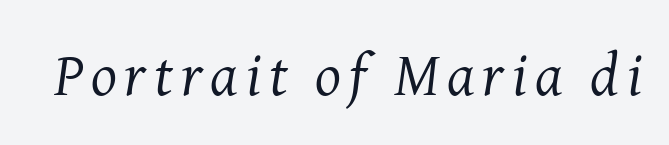
{"serif": "yes", "italic": "yes", "lean": "right", "slant_degrees": 8, "bold": "no", "weight": "regular", "width": "normal", "stroke_contrast": "medium", "x_height": "medium", "monospaced": "no", "underline": "no", "glyph_px": 61}
